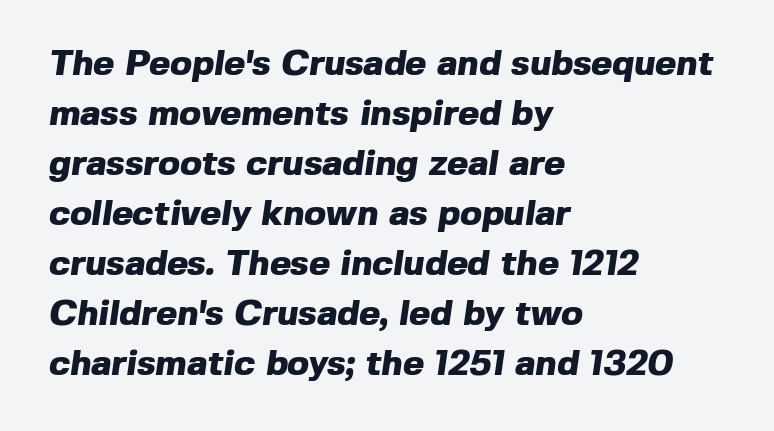
Q: Is the text bold? A: Yes.
Q: Is the typeface a serif or a sans-serif typeface? A: Sans-serif.
Q: Is the text underlined? A: No.
Q: How is the paragraph aligned? A: Left-aligned.
Q: Is the spacing between letters normal or unusually wide? A: Normal.
Q: Is the spacing between lines tight, normal or loose? A: Normal.
Q: Width (condensed, normal, or wide)? A: Normal.
Q: x-height? A: Medium.
Q: Monospaced? A: No.
